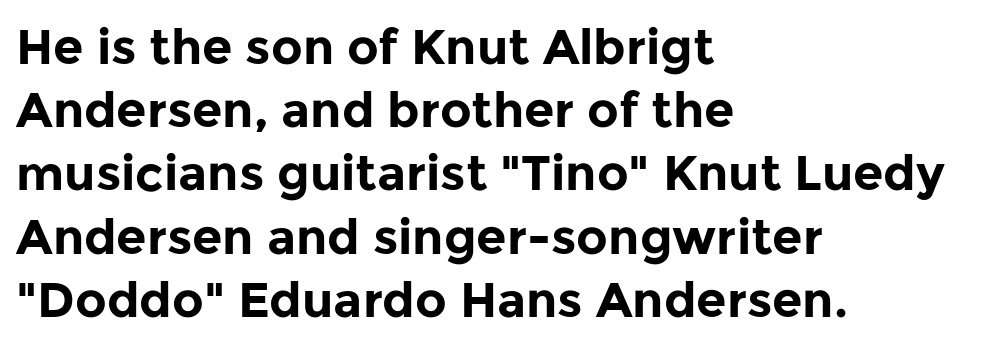
The image shows 49 px bold sans-serif type, upright; set left-aligned, normal line spacing (1.29x), normal letter spacing, not underlined; low stroke contrast and a medium x-height.
